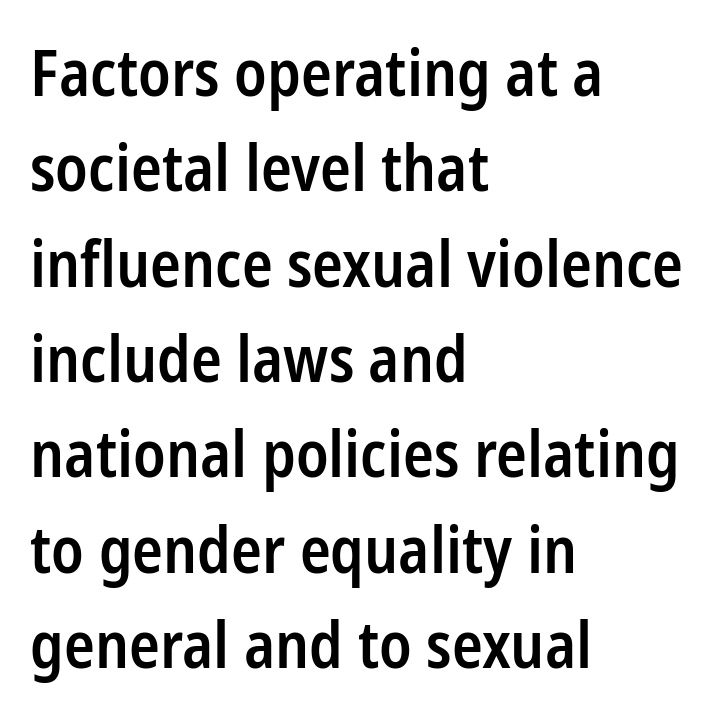
The glyphs in this specimen are sans serif. This block has exactly the height ordinary leading produces. The type is set solid horizontally, with unmodified tracking. You could not count columns in this text — the font is proportionally spaced.
